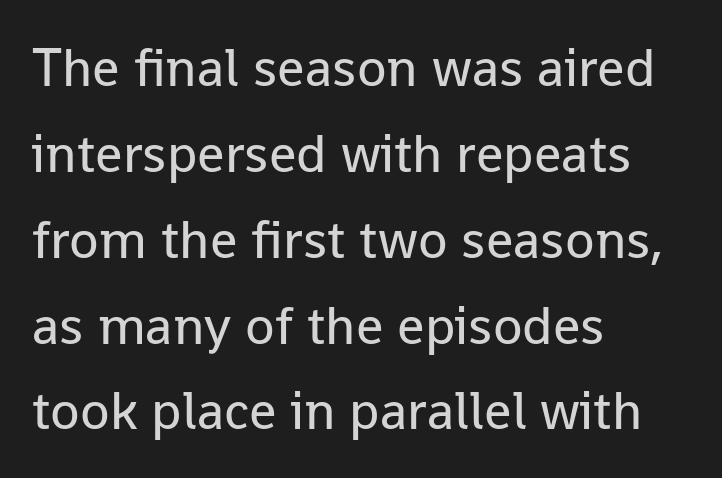
The image shows 54 px regular-weight sans-serif type, upright; set left-aligned, normal line spacing (1.59x), normal letter spacing, not underlined; low stroke contrast and a medium x-height.
